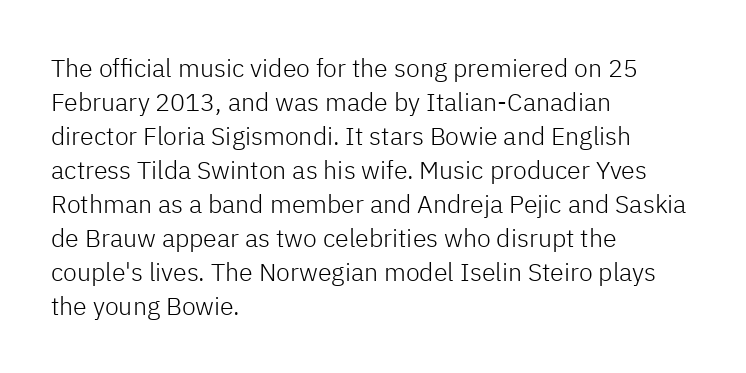
A normal amount of white space separates one row of letters from the next. Honestly, the letter spacing is just normal — you wouldn't notice it. The font's upright variant was chosen for this text. Is this a heavy cut? Hardly; it is regular or lighter. Caption: multi-line text, flush left, ragged right.
